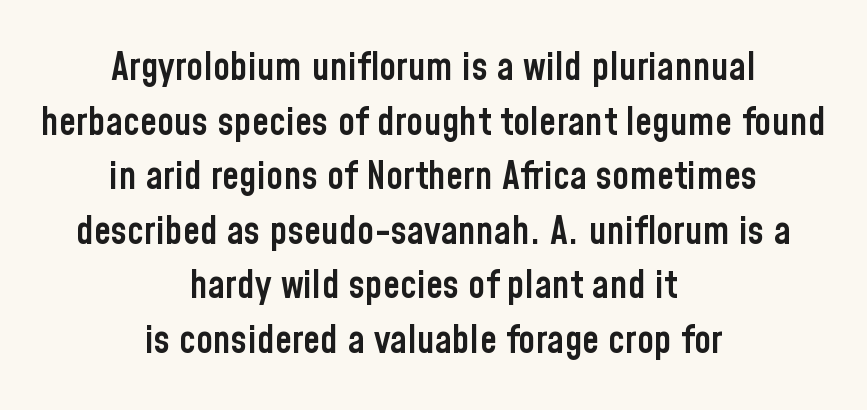
Weight check: semibold — heavier than regular, not quite bold. Character widths vary here, with narrow letters taking less room than wide ones. Is this a sans? Yes — the strokes have no serifs. In terms of letterspacing, this is plain default setting. The designer left line spacing at the default.
